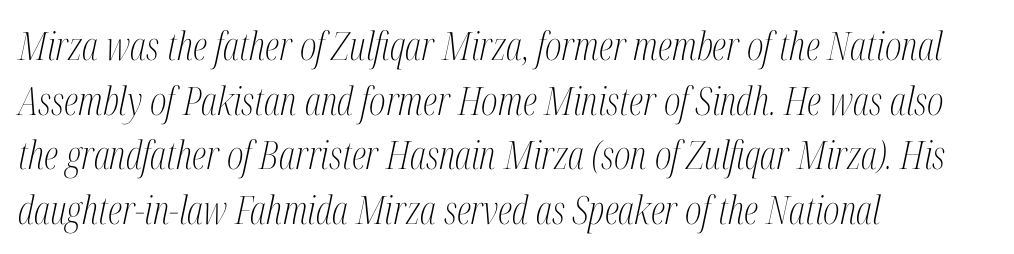
{"serif": "yes", "italic": "yes", "lean": "right", "slant_degrees": 12, "bold": "no", "weight": "light", "width": "condensed", "stroke_contrast": "medium", "x_height": "medium", "monospaced": "no", "underline": "no", "align": "left", "line_spacing": "normal", "line_spacing_ratio": 1.4, "letter_spacing": "normal", "letter_spacing_em": 0.0, "glyph_px": 39}
